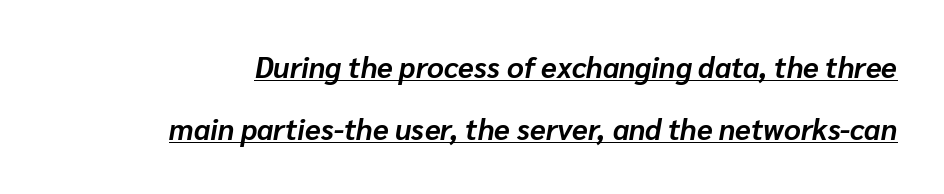
The image shows 29 px bold type, italic (leaning right); set loose line spacing (2.13x), normal letter spacing, underlined; low stroke contrast and a medium x-height.
